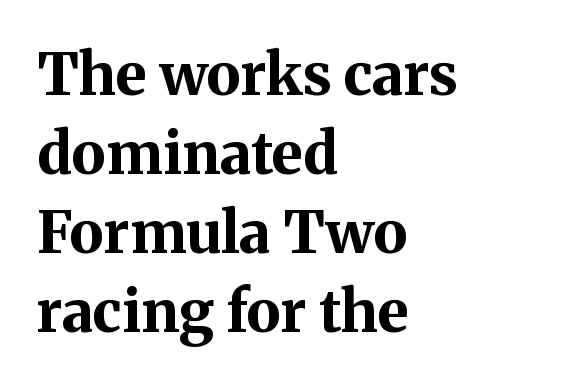
The image shows 58 px bold serif type, upright; set left-aligned, normal line spacing (1.36x), normal letter spacing, not underlined; medium stroke contrast and a medium x-height.
